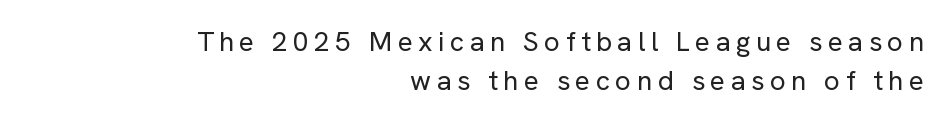
{"serif": "no", "italic": "no", "bold": "no", "weight": "regular", "width": "normal", "stroke_contrast": "low", "x_height": "medium", "monospaced": "no", "underline": "no", "align": "right", "line_spacing": "normal", "line_spacing_ratio": 1.39, "glyph_px": 28}
